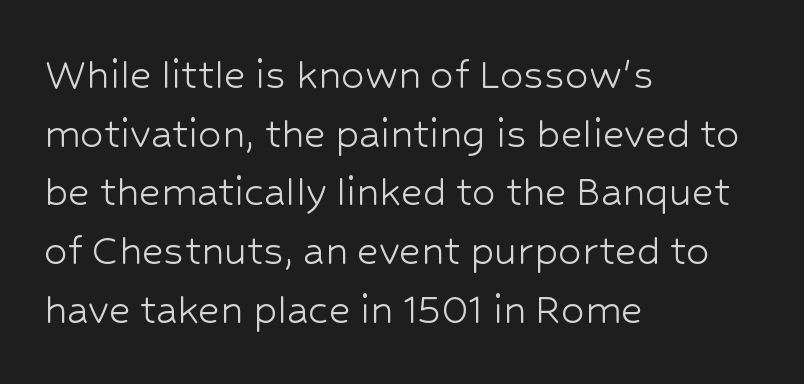
{"serif": "no", "italic": "no", "bold": "no", "weight": "light", "width": "normal", "stroke_contrast": "low", "x_height": "medium", "monospaced": "no", "underline": "no", "align": "left", "line_spacing": "normal", "line_spacing_ratio": 1.25, "letter_spacing": "normal", "letter_spacing_em": 0.0, "glyph_px": 47}
